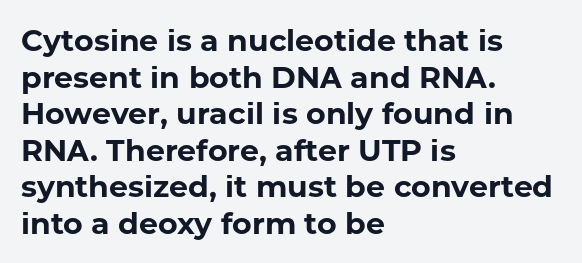
Q: Is the text bold? A: Yes.
Q: Is the text italic (slanted)? A: No, it is upright.
Q: Is the typeface a serif or a sans-serif typeface? A: Sans-serif.
Q: Is the text underlined? A: No.
Q: How is the paragraph aligned? A: Left-aligned.
Q: Is the spacing between letters normal or unusually wide? A: Normal.
Q: Width (condensed, normal, or wide)? A: Normal.
Q: Stroke contrast? A: Low.
Q: x-height? A: Medium.
Q: Monospaced? A: No.
